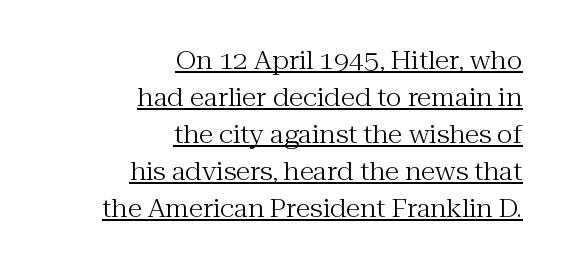
Q: Is the text bold? A: No.
Q: Is the text italic (slanted)? A: No, it is upright.
Q: Is the text underlined? A: Yes.
Q: How is the paragraph aligned? A: Right-aligned.
Q: Is the spacing between letters normal or unusually wide? A: Normal.
Q: Is the spacing between lines tight, normal or loose? A: Normal.
